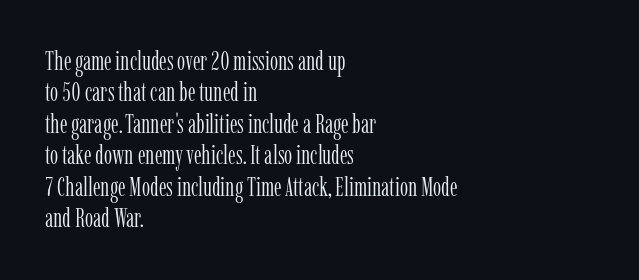
What stands out about the letter spacing? Nothing — it is the standard amount. The rendering anchors every line to the left-hand side. A light-to-regular cut is what we see here. Ordinary non-slanted type is in use.
